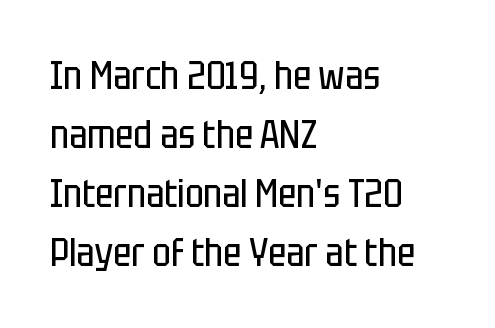
{"serif": "no", "italic": "no", "bold": "no", "weight": "regular", "width": "condensed", "stroke_contrast": "low", "x_height": "large", "monospaced": "no", "underline": "no", "align": "left", "line_spacing": "normal", "line_spacing_ratio": 1.51, "letter_spacing": "normal", "letter_spacing_em": 0.0, "glyph_px": 39}
